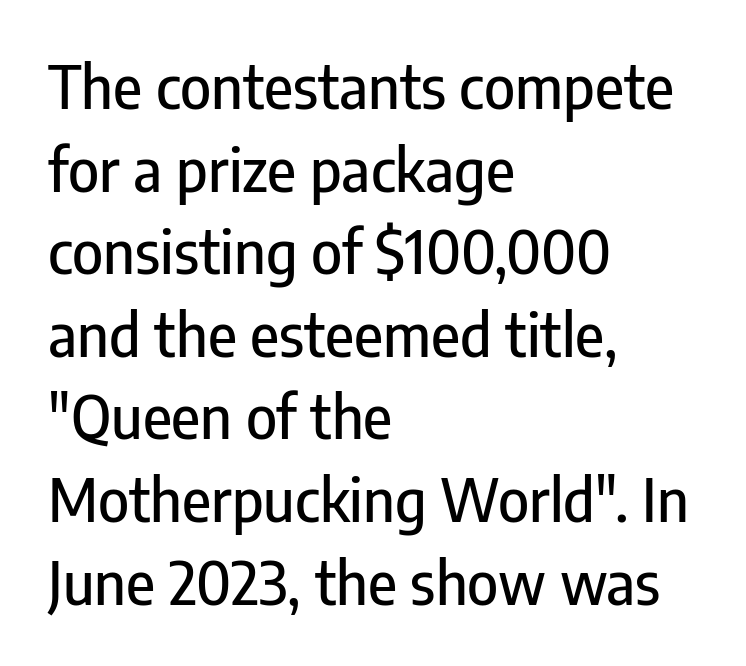
Here the designer chose a conventional face with non-uniform glyph widths. Summary of vertical rhythm: regular, with standard interline spacing. Letter spacing: default. Italic? Not at all — the glyphs are vertical. Each line starts at the same left margin while the right side varies. The designer went with a sans here, leaving each stem footless.
